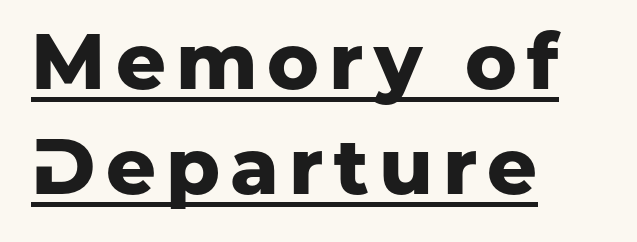
The image shows 78 px heavy sans-serif type, upright; set left-aligned, normal line spacing (1.35x), underlined; low stroke contrast and a medium x-height.
